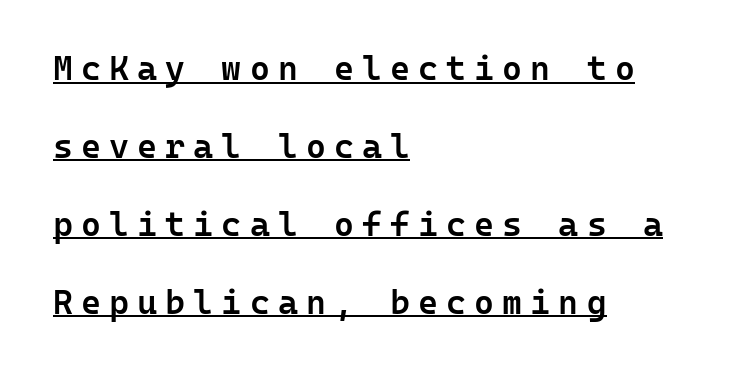
The image shows 34 px semibold sans-serif type, upright, monospaced; set left-aligned, loose line spacing (2.29x), unusually wide letter spacing (+0.24 em), underlined; low stroke contrast and a medium x-height.
